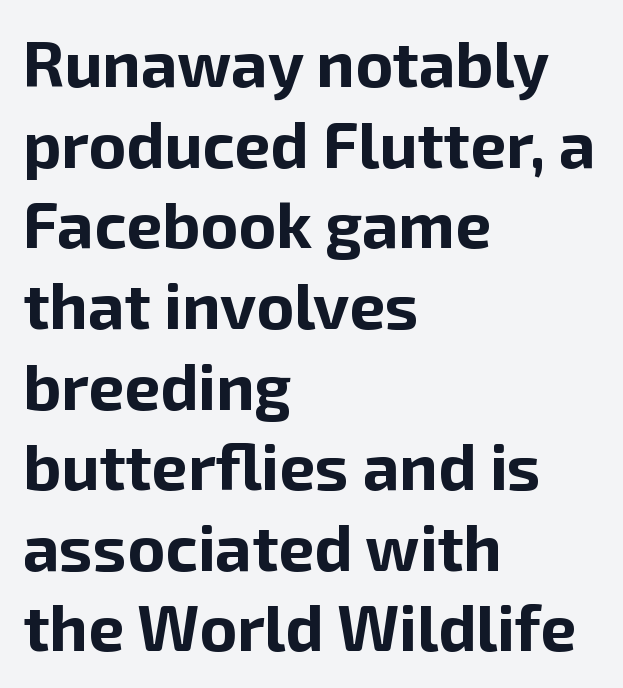
Q: Is the text bold? A: Yes.
Q: Is the text italic (slanted)? A: No, it is upright.
Q: Is the typeface a serif or a sans-serif typeface? A: Sans-serif.
Q: Is the text underlined? A: No.
Q: How is the paragraph aligned? A: Left-aligned.
Q: Is the spacing between letters normal or unusually wide? A: Normal.
Q: Is the spacing between lines tight, normal or loose? A: Normal.
Q: Width (condensed, normal, or wide)? A: Normal.
Q: Stroke contrast? A: Low.
Q: x-height? A: Medium.
Q: Monospaced? A: No.
